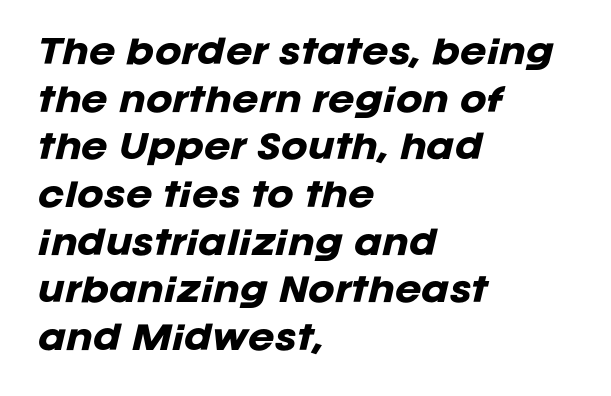
{"italic": "yes", "lean": "right", "slant_degrees": 12, "bold": "yes", "weight": "heavy", "width": "normal", "stroke_contrast": "low", "x_height": "large", "monospaced": "no", "underline": "no", "align": "left", "line_spacing": "normal", "line_spacing_ratio": 1.49, "letter_spacing": "normal", "letter_spacing_em": 0.0, "glyph_px": 32}
